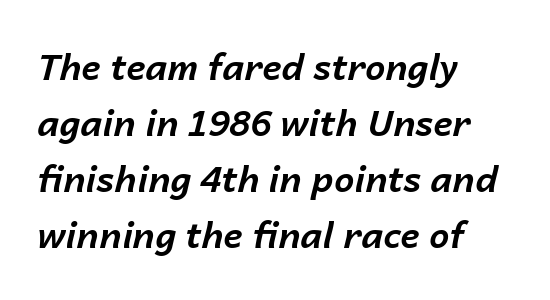
The font is running at its bold setting. Each letter keeps its own natural width here, so spacing adapts to shape. Inter-character spacing is left at the font's built-in metrics. The leading is moderate, giving the passage an even texture. Bare-footed words on every line. Line starts are locked; line ends wander.
